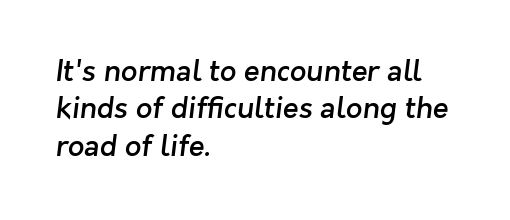
{"serif": "no", "bold": "semi", "weight": "semibold", "width": "normal", "stroke_contrast": "low", "x_height": "medium", "monospaced": "no", "underline": "no", "align": "left", "line_spacing": "normal", "line_spacing_ratio": 1.29, "letter_spacing": "normal", "letter_spacing_em": 0.0, "glyph_px": 29}
